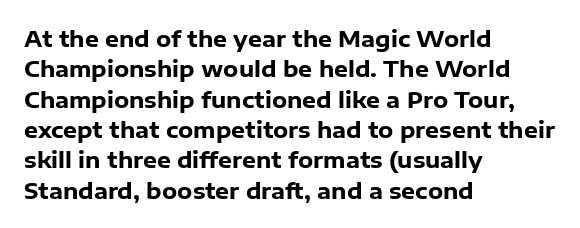
The image shows 22 px bold type, upright; set left-aligned, normal line spacing (1.38x), normal letter spacing, not underlined.
